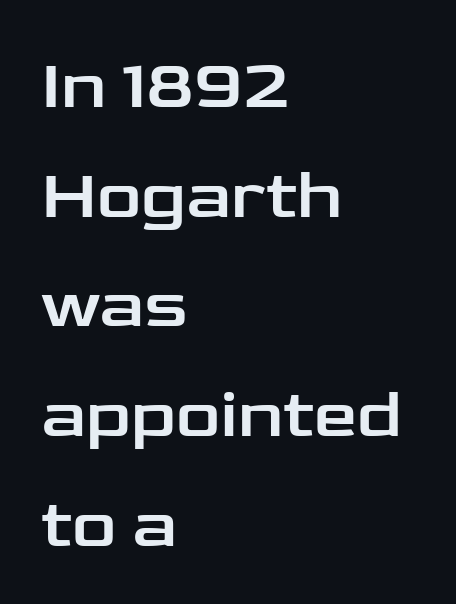
{"serif": "no", "italic": "no", "width": "wide", "stroke_contrast": "low", "x_height": "medium", "monospaced": "no", "underline": "no", "align": "left", "line_spacing": "normal", "line_spacing_ratio": 1.59, "letter_spacing": "normal", "letter_spacing_em": 0.0, "glyph_px": 69}
